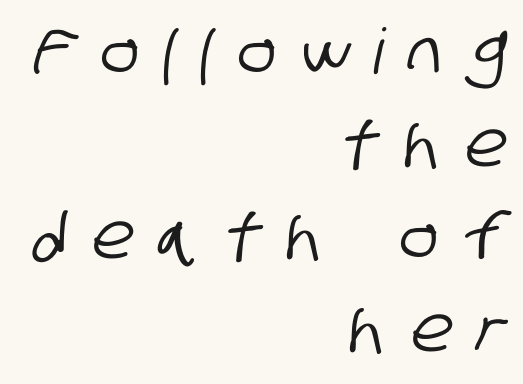
{"serif": "no", "width": "condensed", "stroke_contrast": "low", "x_height": "large", "monospaced": "no", "underline": "no", "align": "right", "line_spacing": "normal", "line_spacing_ratio": 1.47, "letter_spacing": "wide", "letter_spacing_em": 0.4, "glyph_px": 63}
